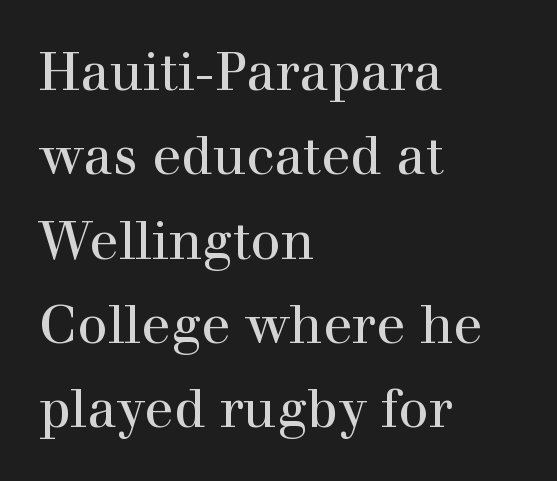
The image shows 53 px serif type, upright; set left-aligned, normal line spacing (1.59x), normal letter spacing, not underlined; a medium x-height.
